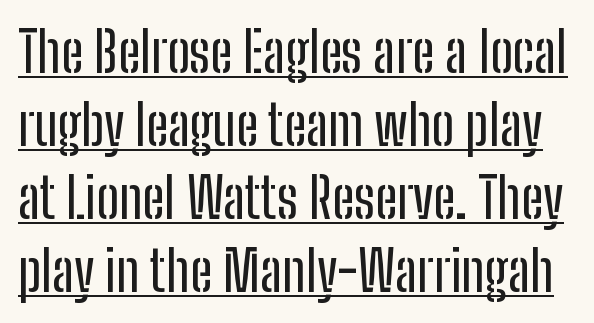
{"serif": "no", "italic": "no", "width": "condensed", "stroke_contrast": "low", "x_height": "medium", "monospaced": "no", "underline": "yes", "line_spacing": "normal", "line_spacing_ratio": 1.33, "letter_spacing": "normal", "letter_spacing_em": 0.0, "glyph_px": 55}
